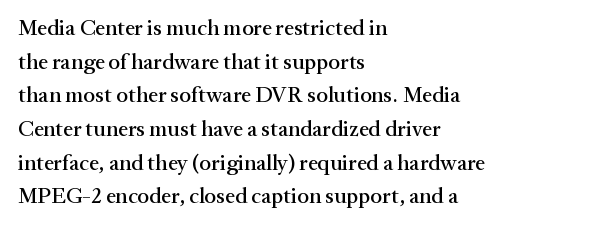
One glance says typical: line gaps are just what's usual. The letters stand upright; this is a roman face. The gap between lines stays unmarked. These lines keep a tight, regular rhythm from letter to letter. Casual observation: everything's shoved over to the left.
